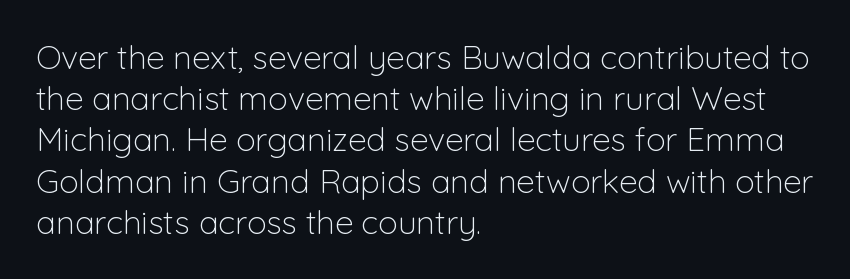
The image shows 33 px light sans-serif type, upright; set left-aligned, normal line spacing (1.25x), normal letter spacing, not underlined; low stroke contrast and a medium x-height.
